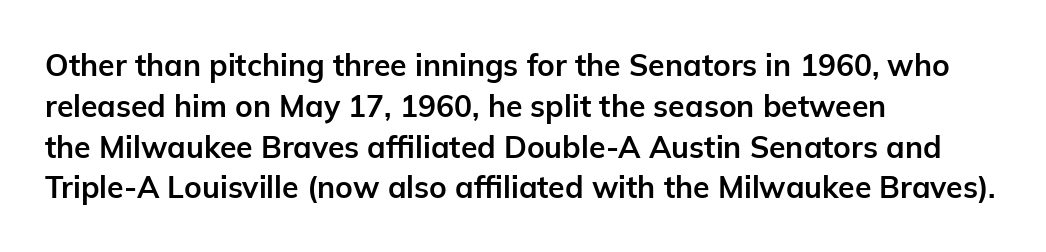
The image shows 30 px bold sans-serif type, upright; set left-aligned, normal line spacing (1.36x), normal letter spacing, not underlined; low stroke contrast and a medium x-height.
